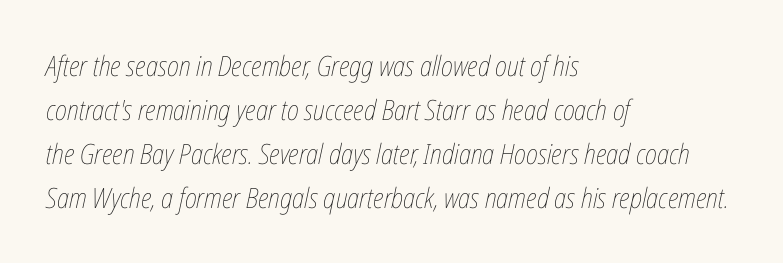
{"italic": "yes", "lean": "right", "slant_degrees": 12, "bold": "no", "weight": "thin", "width": "condensed", "stroke_contrast": "low", "x_height": "medium", "monospaced": "no", "underline": "no", "align": "left", "line_spacing": "normal", "line_spacing_ratio": 1.57, "letter_spacing": "normal", "letter_spacing_em": 0.0, "glyph_px": 28}
